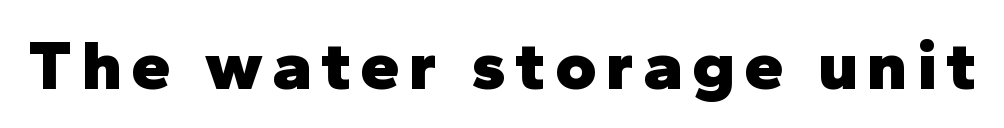
Q: Is the text bold? A: Yes.
Q: Is the text italic (slanted)? A: No, it is upright.
Q: Is the typeface a serif or a sans-serif typeface? A: Sans-serif.
Q: Is the text underlined? A: No.
Q: Width (condensed, normal, or wide)? A: Normal.
Q: Stroke contrast? A: Low.
Q: x-height? A: Medium.
Q: Monospaced? A: No.
